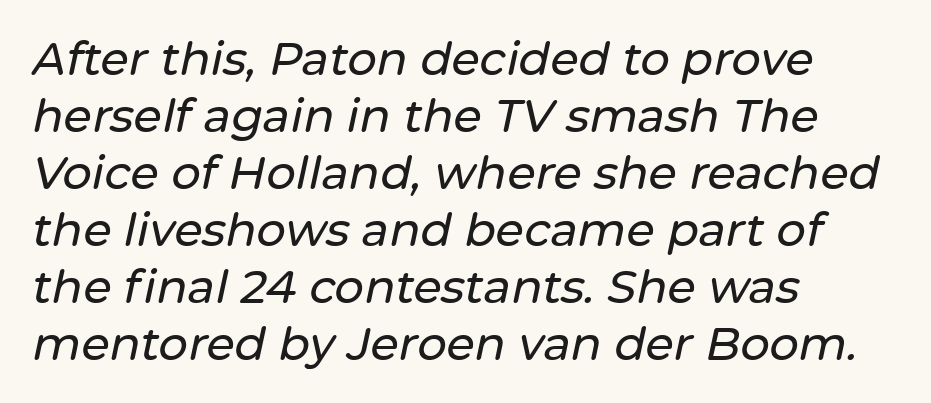
The image shows 46 px text type, italic (leaning right); set left-aligned, line spacing 1.24x, normal letter spacing, not underlined; low stroke contrast and a medium x-height.
